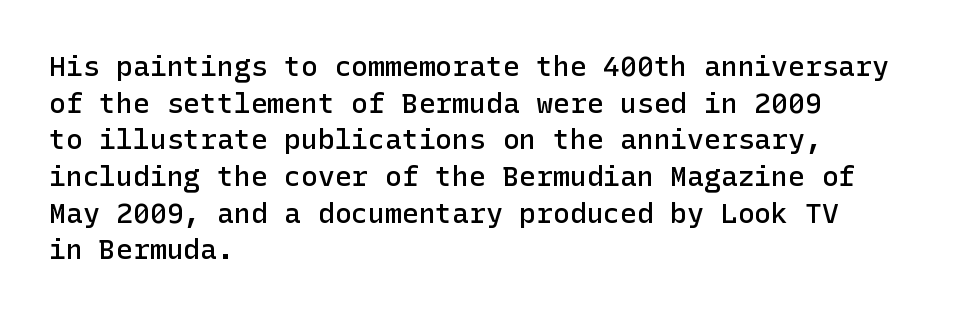
{"serif": "no", "italic": "no", "bold": "semi", "weight": "semibold", "width": "normal", "stroke_contrast": "low", "x_height": "medium", "underline": "no", "align": "left", "line_spacing": "normal", "line_spacing_ratio": 1.31, "letter_spacing": "normal", "letter_spacing_em": 0.0, "glyph_px": 28}
